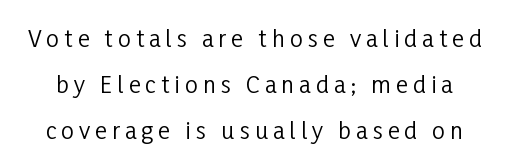
The image shows 23 px text type, upright; set loose line spacing (2.01x), unusually wide letter spacing (+0.22 em), not underlined.
